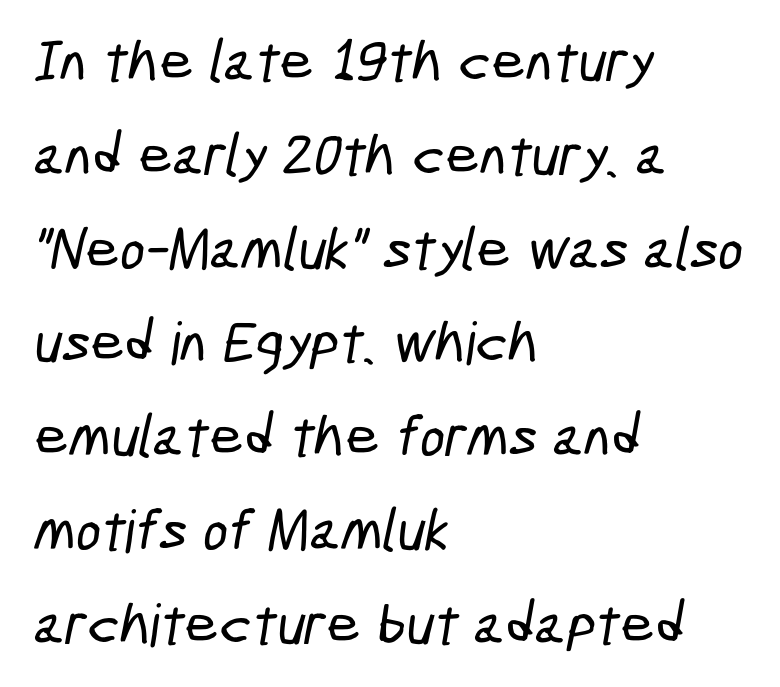
The image shows 59 px condensed sans-serif type; set left-aligned, normal line spacing (1.59x), normal letter spacing, not underlined; low stroke contrast and a medium x-height.
